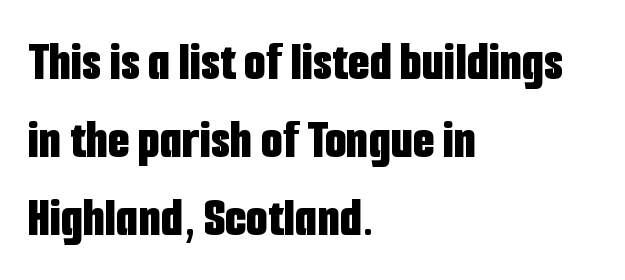
The image shows 56 px bold, condensed sans-serif type, upright; set left-aligned, normal line spacing (1.39x), normal letter spacing, not underlined; low stroke contrast and a medium x-height.
